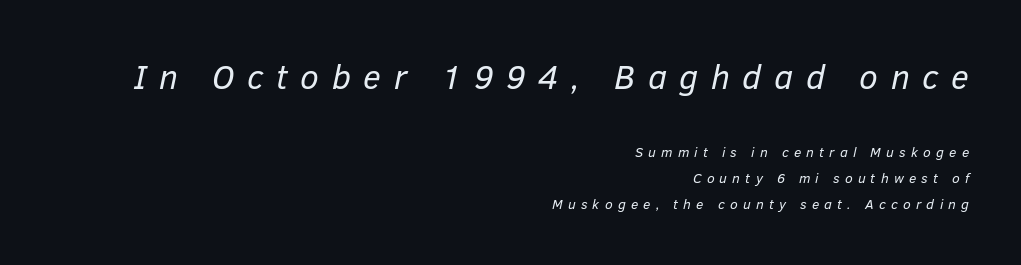
Caption: expanded tracking, letters set apart. Horizontally, the lines are justified to the trailing edge only. Caption: face not bold, strokes unweighted. The zone under the glyphs is completely vacant. The typography opts for an oblique posture over an upright one. Is this a fixed-width face? No — the glyphs have proportional, varying widths.
